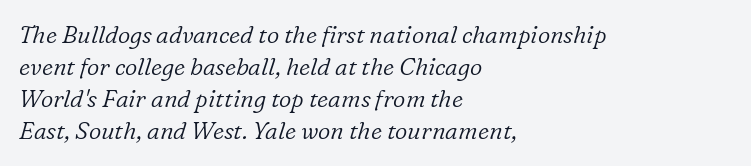
Q: Is the text bold? A: No.
Q: Is the text italic (slanted)? A: Yes, it leans right by about 16 degrees.
Q: Is the text underlined? A: No.
Q: How is the paragraph aligned? A: Left-aligned.
Q: Is the spacing between letters normal or unusually wide? A: Normal.
Q: Is the spacing between lines tight, normal or loose? A: Normal.
